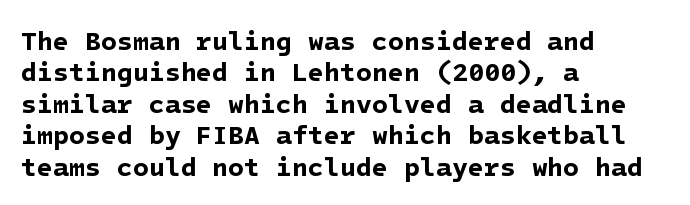
{"bold": "yes", "underline": "no", "align": "left", "line_spacing_ratio": 1.21, "letter_spacing": "normal", "letter_spacing_em": 0.0, "glyph_px": 26}
